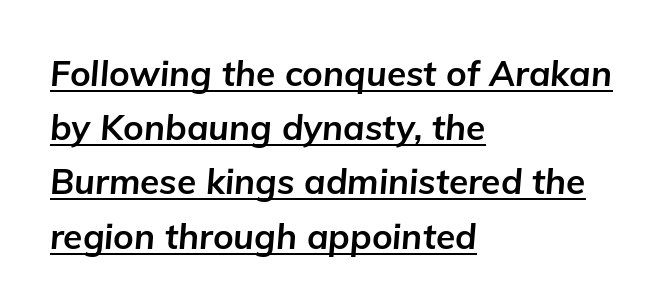
How heavy is the stroke? Heavy — this is a bold. Every word sits above its own underline. Would a proofreader flag this as italicized? Yes. A typesetter would call this proportional, since set widths differ per character. Words appear dense and cohesive because spacing is normal. These lines sit exactly where default settings would place them.
